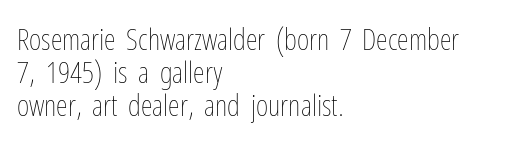
{"italic": "no", "bold": "no", "weight": "thin", "width": "condensed", "stroke_contrast": "low", "x_height": "medium", "monospaced": "no", "underline": "no", "align": "left", "line_spacing": "tight", "line_spacing_ratio": 1.1, "letter_spacing": "normal", "letter_spacing_em": 0.0, "glyph_px": 30}
